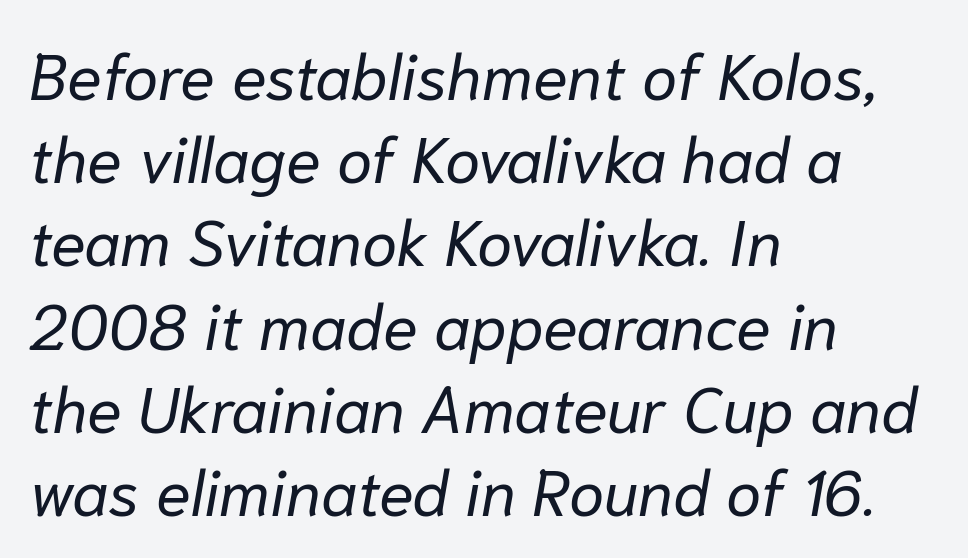
A typesetter would call this proportional, since set widths differ per character. A typesetter would call this zero additional tracking. Descenders hang freely into open space. When letters slant like this, we call the style italic. The line-height multiplier appears to be the usual default.
